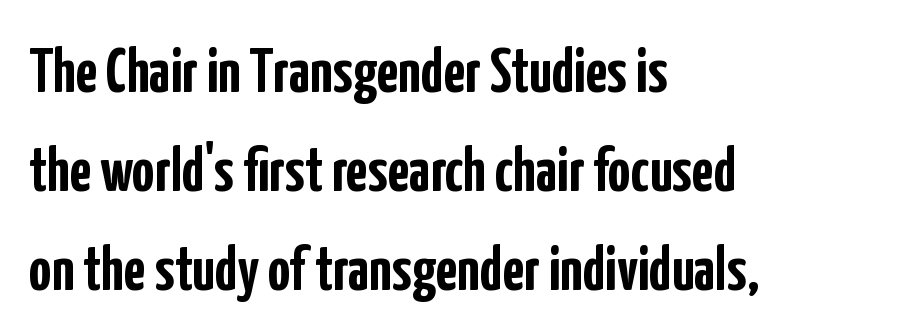
The image shows 63 px semibold, condensed sans-serif type, upright; set left-aligned, normal line spacing (1.57x), normal letter spacing, not underlined; low stroke contrast and a medium x-height.
